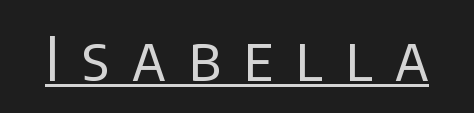
{"serif": "no", "italic": "no", "bold": "no", "weight": "regular", "width": "normal", "stroke_contrast": "low", "x_height": "large", "monospaced": "no", "underline": "yes", "letter_spacing": "wide", "letter_spacing_em": 0.37, "glyph_px": 61}
